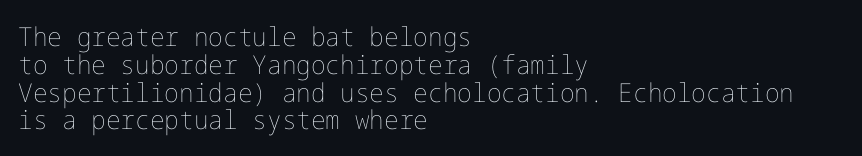
Q: Is the text bold? A: No.
Q: Is the text italic (slanted)? A: No, it is upright.
Q: Is the text underlined? A: No.
Q: How is the paragraph aligned? A: Left-aligned.
Q: Is the spacing between letters normal or unusually wide? A: Normal.
Q: Is the spacing between lines tight, normal or loose? A: Tight.
